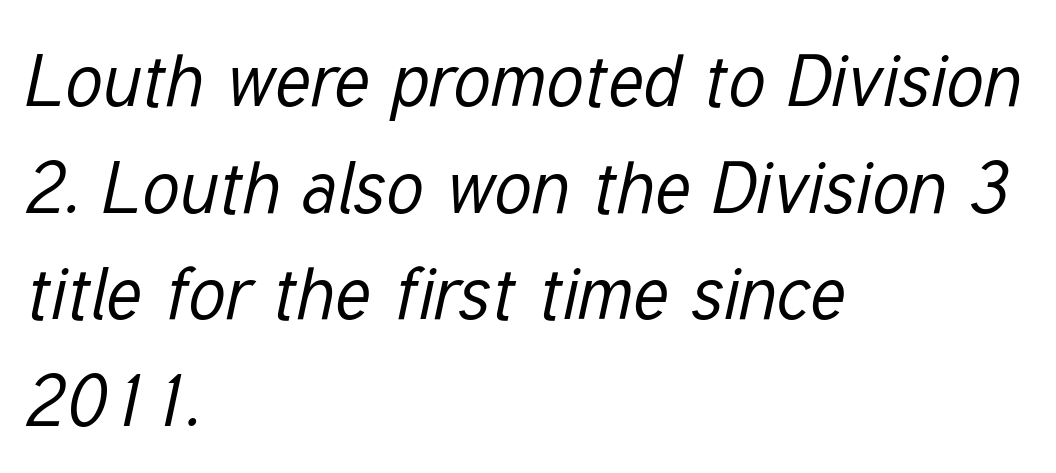
Q: Is the text bold? A: No.
Q: Is the text italic (slanted)? A: Yes, it leans right by about 12 degrees.
Q: Is the text underlined? A: No.
Q: How is the paragraph aligned? A: Left-aligned.
Q: Is the spacing between letters normal or unusually wide? A: Normal.
Q: Is the spacing between lines tight, normal or loose? A: Normal.
Q: Width (condensed, normal, or wide)? A: Condensed.
Q: Stroke contrast? A: Low.
Q: x-height? A: Medium.
Q: Monospaced? A: No.
